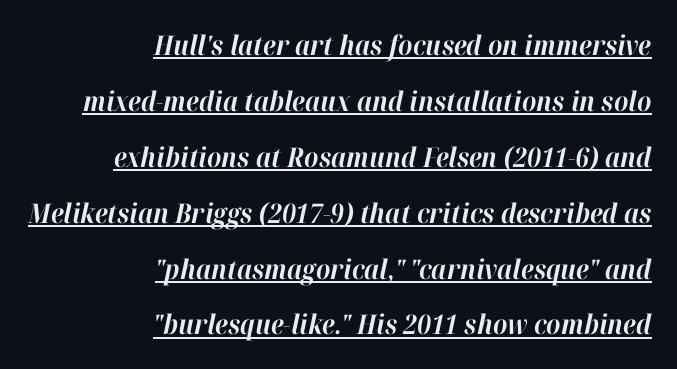
The image shows 27 px bold type, italic (leaning right); set right-aligned, loose line spacing (2.07x), normal letter spacing, underlined.
